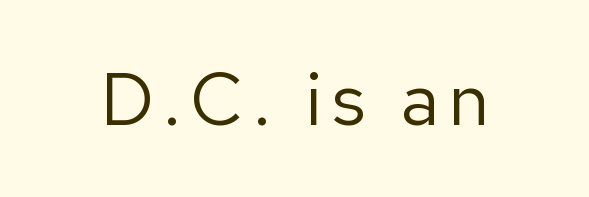
The image shows 74 px regular-weight sans-serif type, upright; set not underlined; low stroke contrast and a medium x-height.
